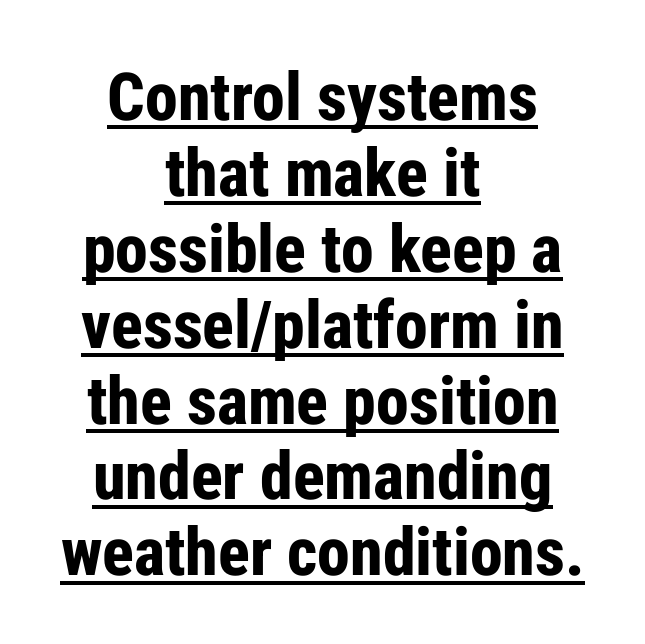
Q: Is the text bold? A: Yes.
Q: Is the text italic (slanted)? A: No, it is upright.
Q: Is the typeface a serif or a sans-serif typeface? A: Sans-serif.
Q: Is the text underlined? A: Yes.
Q: How is the paragraph aligned? A: Centered.
Q: Is the spacing between letters normal or unusually wide? A: Normal.
Q: Is the spacing between lines tight, normal or loose? A: Tight.
Q: Width (condensed, normal, or wide)? A: Condensed.
Q: Stroke contrast? A: Low.
Q: x-height? A: Medium.
Q: Monospaced? A: No.
